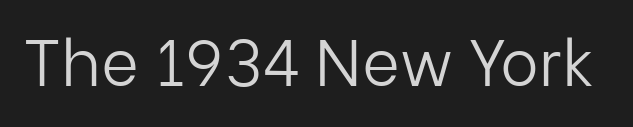
Q: Is the text bold? A: No.
Q: Is the text italic (slanted)? A: No, it is upright.
Q: Is the typeface a serif or a sans-serif typeface? A: Sans-serif.
Q: Is the text underlined? A: No.
Q: Is the spacing between letters normal or unusually wide? A: Normal.
Q: Width (condensed, normal, or wide)? A: Normal.
Q: Stroke contrast? A: Low.
Q: x-height? A: Medium.
Q: Monospaced? A: No.
